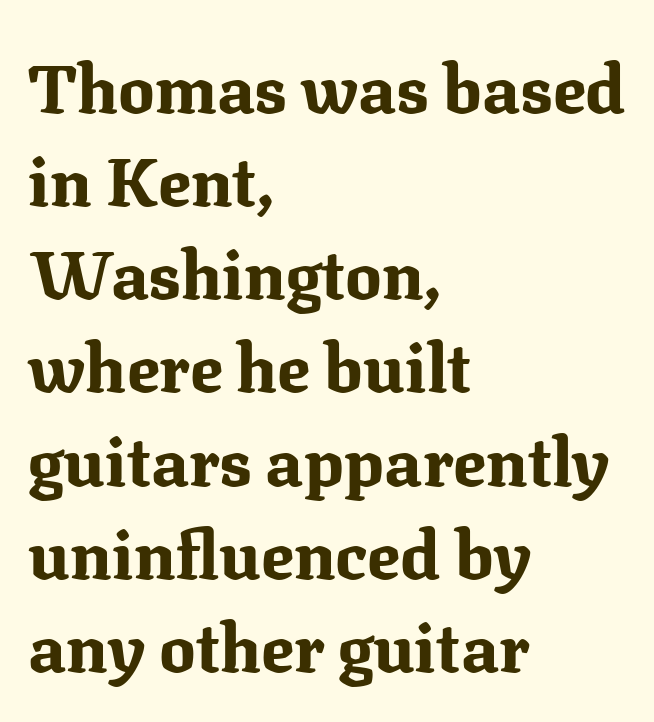
Q: Is the text bold? A: Yes.
Q: Is the text italic (slanted)? A: No, it is upright.
Q: Is the typeface a serif or a sans-serif typeface? A: Serif.
Q: Is the text underlined? A: No.
Q: How is the paragraph aligned? A: Left-aligned.
Q: Is the spacing between letters normal or unusually wide? A: Normal.
Q: Is the spacing between lines tight, normal or loose? A: Normal.
Q: Width (condensed, normal, or wide)? A: Normal.
Q: Stroke contrast? A: Medium.
Q: x-height? A: Medium.
Q: Monospaced? A: No.
